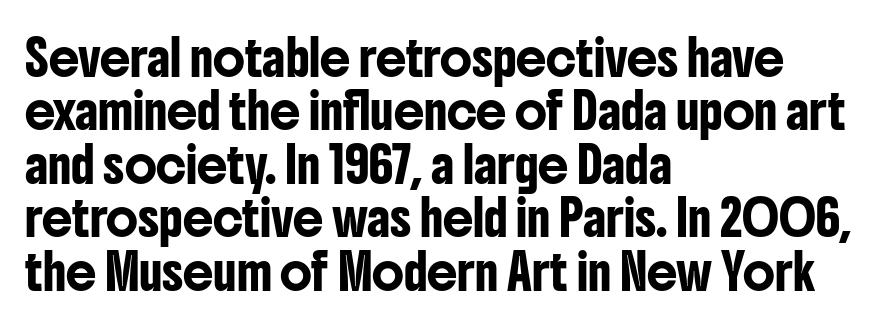
{"serif": "no", "italic": "no", "width": "condensed", "stroke_contrast": "low", "x_height": "medium", "monospaced": "no", "underline": "no", "align": "left", "line_spacing": "normal", "line_spacing_ratio": 1.57, "letter_spacing": "normal", "letter_spacing_em": 0.0, "glyph_px": 34}
